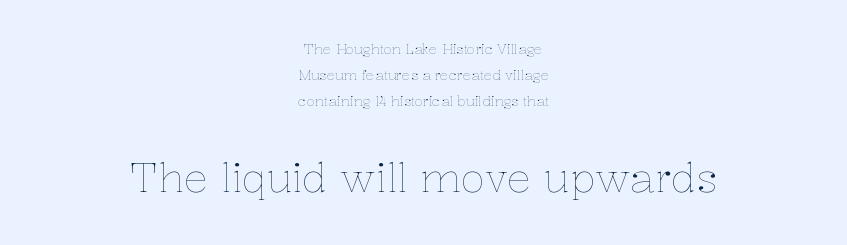
Horizontal alignment here is central, giving a formal, balanced look. A student would notice the bottom passage is typeset larger than what precedes it. Designer's note — italics off, roman on. Bare-footed words on every line. The passage shown is not bold in any degree.
